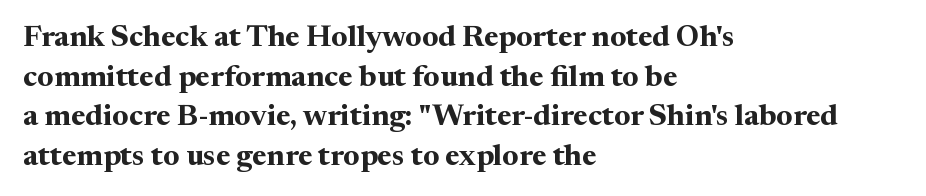
A clean baseline with only descenders dipping below it. Short and long lines alike share a common starting point at left. Nope, not italic — everything's standing straight. The letters are bold, with thick, heavy strokes.
